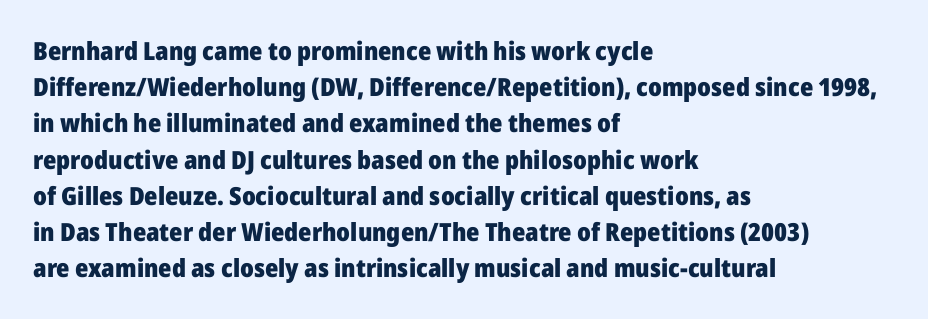
{"italic": "no", "bold": "yes", "underline": "no", "align": "left", "line_spacing": "normal", "line_spacing_ratio": 1.45, "letter_spacing": "normal", "letter_spacing_em": 0.0, "glyph_px": 25}
